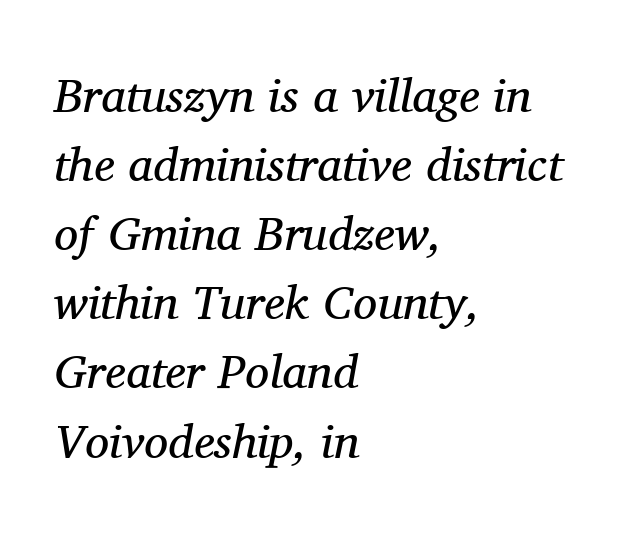
{"serif": "yes", "italic": "yes", "lean": "right", "slant_degrees": 11, "bold": "no", "weight": "regular", "width": "normal", "stroke_contrast": "medium", "x_height": "medium", "monospaced": "no", "underline": "no", "align": "left", "line_spacing": "normal", "line_spacing_ratio": 1.44, "letter_spacing": "normal", "letter_spacing_em": 0.0, "glyph_px": 48}
